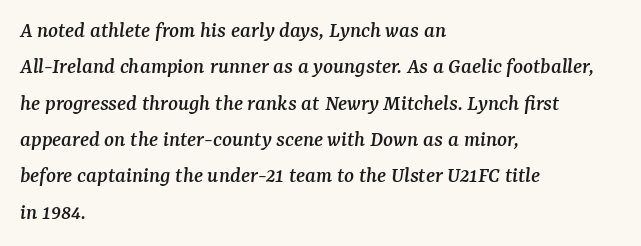
The image shows 23 px text type, italic (leaning right); set left-aligned, normal line spacing (1.58x), normal letter spacing, not underlined.
